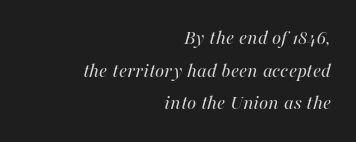
{"italic": "yes", "lean": "right", "slant_degrees": 16, "bold": "no", "underline": "no", "align": "right", "line_spacing": "normal", "line_spacing_ratio": 1.55, "letter_spacing": "normal", "letter_spacing_em": 0.0, "glyph_px": 21}
